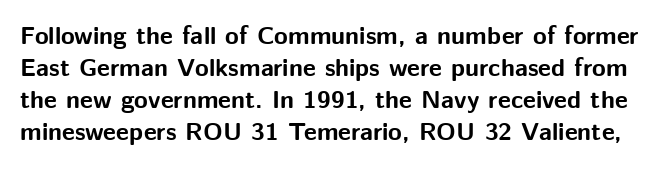
The image shows 25 px bold type, upright; set normal line spacing (1.28x), normal letter spacing, not underlined.
